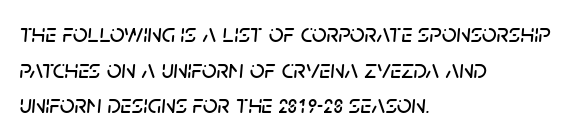
{"italic": "yes", "lean": "right", "slant_degrees": 5, "underline": "no", "align": "left", "line_spacing": "normal", "line_spacing_ratio": 1.37, "letter_spacing": "normal", "letter_spacing_em": 0.0, "glyph_px": 26}
